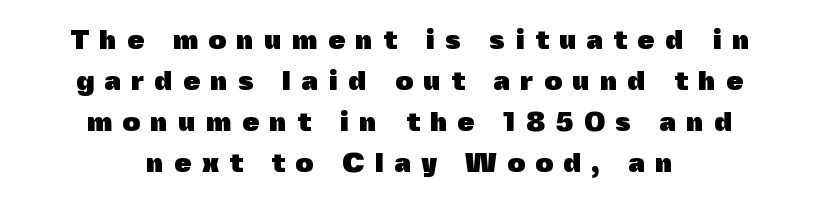
The passage shown is emphatically bold. Descender tails drop into unmarked territory. Check where the strokes stop: nothing finishes them off — pure sans. Unlike italic type, these characters show no tilt at all. A typesetter would call this proportional, since set widths differ per character.
